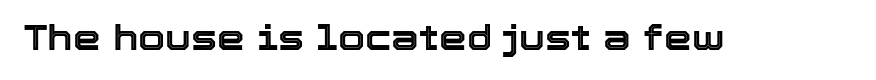
No word sits above an underline. Glyph-to-glyph distance matches everyday printed text. Here the designer chose a conventional face with non-uniform glyph widths. The letters stand upright; this is a roman face.
